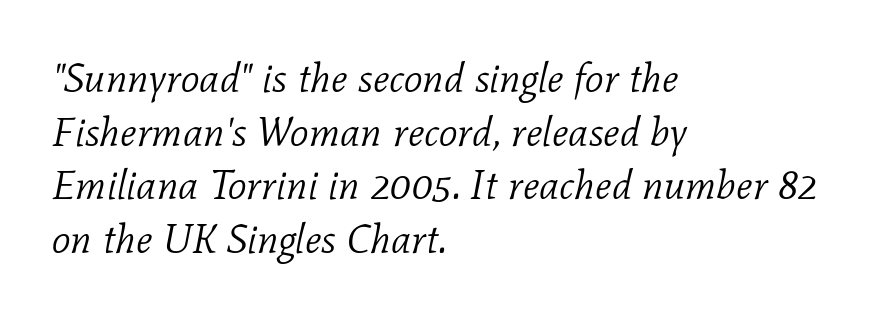
Q: Is the text bold? A: No.
Q: Is the text italic (slanted)? A: Yes, it leans right by about 11 degrees.
Q: Is the typeface a serif or a sans-serif typeface? A: Serif.
Q: Is the text underlined? A: No.
Q: How is the paragraph aligned? A: Left-aligned.
Q: Is the spacing between letters normal or unusually wide? A: Normal.
Q: Is the spacing between lines tight, normal or loose? A: Normal.
Q: Width (condensed, normal, or wide)? A: Normal.
Q: Stroke contrast? A: Low.
Q: x-height? A: Medium.
Q: Monospaced? A: No.
